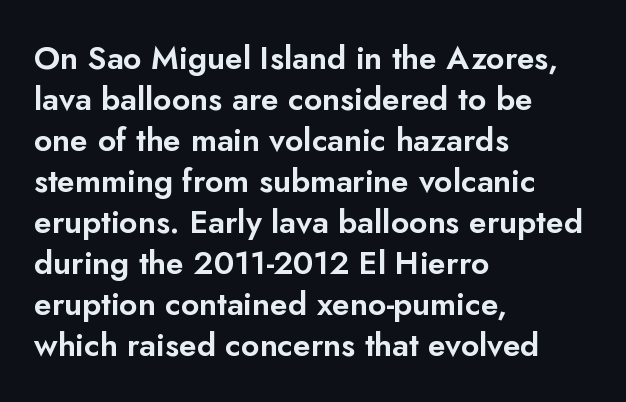
The image shows 32 px sans-serif type, upright; set left-aligned, normal line spacing (1.28x), normal letter spacing, not underlined; low stroke contrast and a small x-height.
